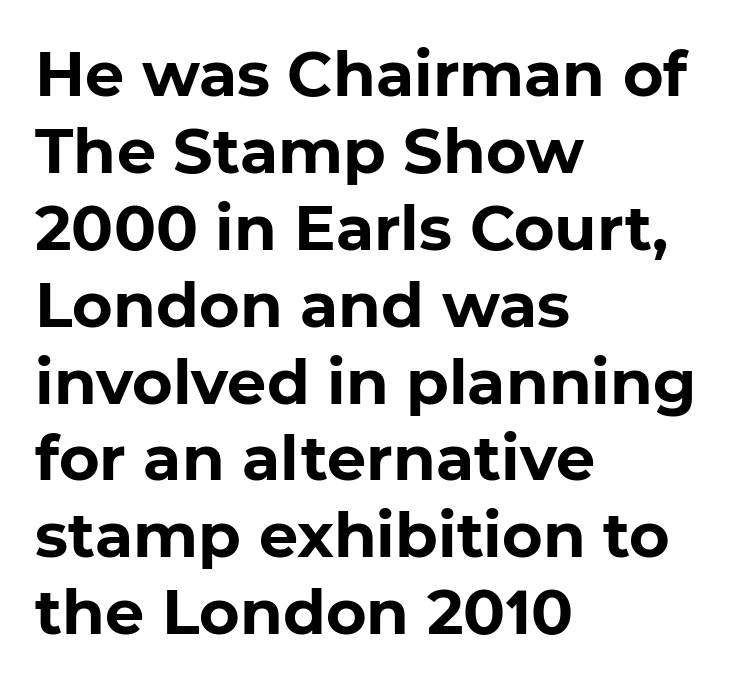
{"serif": "no", "bold": "yes", "weight": "bold", "width": "normal", "stroke_contrast": "low", "x_height": "medium", "monospaced": "no", "underline": "no", "align": "left", "line_spacing_ratio": 1.24, "letter_spacing": "normal", "letter_spacing_em": 0.0, "glyph_px": 62}
